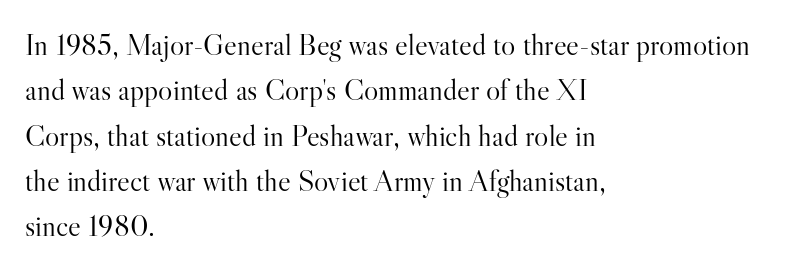
Q: Is the text bold? A: No.
Q: Is the text italic (slanted)? A: No, it is upright.
Q: Is the typeface a serif or a sans-serif typeface? A: Serif.
Q: Is the text underlined? A: No.
Q: How is the paragraph aligned? A: Left-aligned.
Q: Is the spacing between letters normal or unusually wide? A: Normal.
Q: Is the spacing between lines tight, normal or loose? A: Normal.
Q: Width (condensed, normal, or wide)? A: Normal.
Q: Stroke contrast? A: High.
Q: x-height? A: Small.
Q: Monospaced? A: No.
